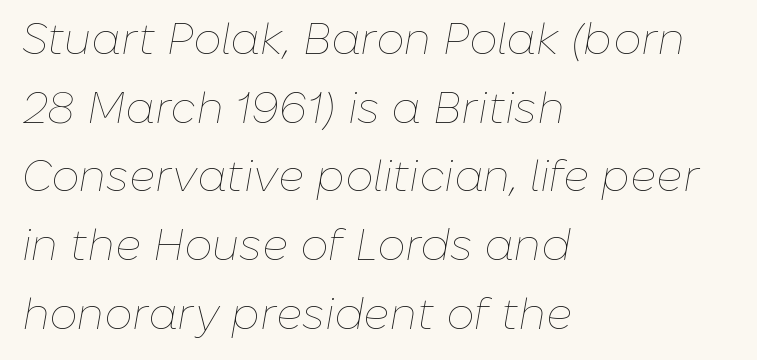
Q: Is the text bold? A: No.
Q: Is the text italic (slanted)? A: Yes, it leans right by about 10 degrees.
Q: Is the text underlined? A: No.
Q: How is the paragraph aligned? A: Left-aligned.
Q: Is the spacing between letters normal or unusually wide? A: Normal.
Q: Is the spacing between lines tight, normal or loose? A: Normal.
Q: Width (condensed, normal, or wide)? A: Normal.
Q: Stroke contrast? A: Low.
Q: x-height? A: Medium.
Q: Monospaced? A: No.
